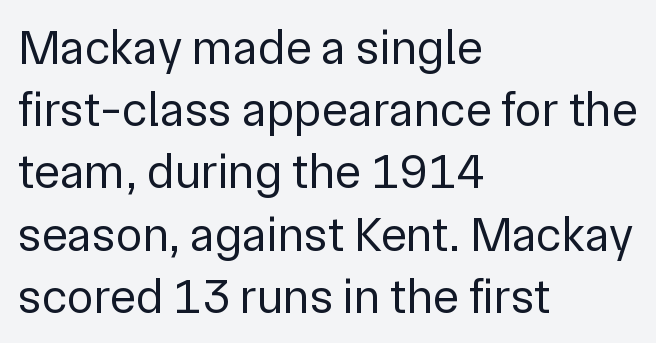
Q: Is the text bold? A: No.
Q: Is the text italic (slanted)? A: No, it is upright.
Q: Is the typeface a serif or a sans-serif typeface? A: Sans-serif.
Q: Is the text underlined? A: No.
Q: How is the paragraph aligned? A: Left-aligned.
Q: Is the spacing between letters normal or unusually wide? A: Normal.
Q: Is the spacing between lines tight, normal or loose? A: Normal.
Q: Width (condensed, normal, or wide)? A: Normal.
Q: Stroke contrast? A: Low.
Q: x-height? A: Medium.
Q: Monospaced? A: No.
